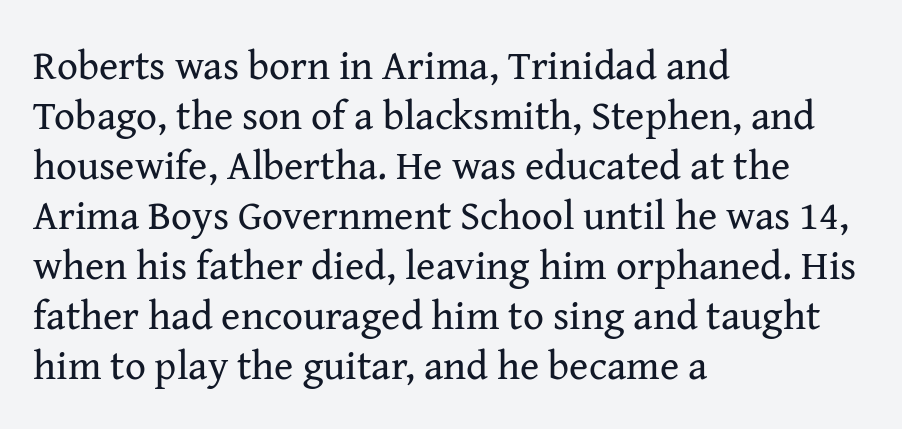
The lines in this sample share a left origin and differ only in where they stop. The letters carry serifs — small finishing strokes at the ends of their stems. Honestly, the letter spacing is just normal — you wouldn't notice it. Upright lettering throughout.
